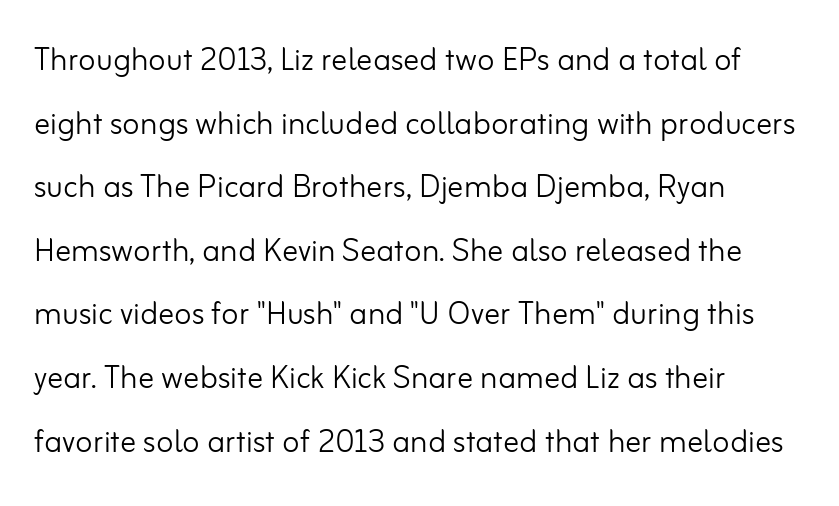
{"serif": "no", "italic": "no", "bold": "no", "weight": "light", "width": "normal", "stroke_contrast": "low", "x_height": "small", "monospaced": "no", "underline": "no", "align": "left", "line_spacing": "normal", "line_spacing_ratio": 1.59, "letter_spacing": "normal", "letter_spacing_em": 0.0, "glyph_px": 40}
